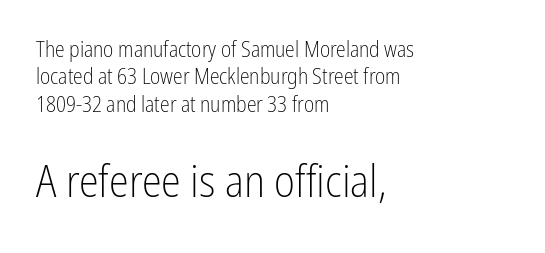
Top chunk: small. Bottom chunk: large. Every stem runs plumb, perpendicular to the baseline. The strokes are not fattened; the text isn't bold. Visually the block forms a straight wall on the left and a jagged coastline on the right. Honestly, there is no underline to notice here at all.
